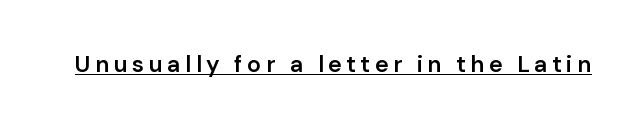
Ordinary non-slanted type is in use. The face used here appears with an underline applied. On the weight axis this lands at semibold, roughly 600. These lines have a slow, spaced-out rhythm from letter to letter.
